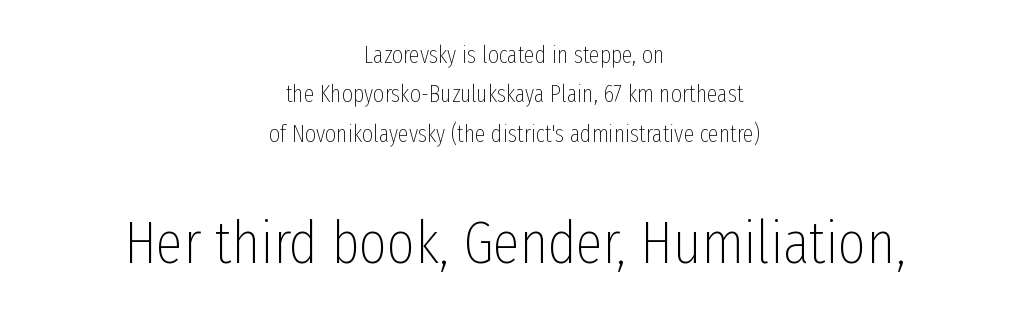
One glance says typical: line gaps are just what's usual. Each letter keeps its own natural width here, so spacing adapts to shape. Stem width sits at or under what a default text font uses. No feet cap the strokes, marking this as sans-serif type.
